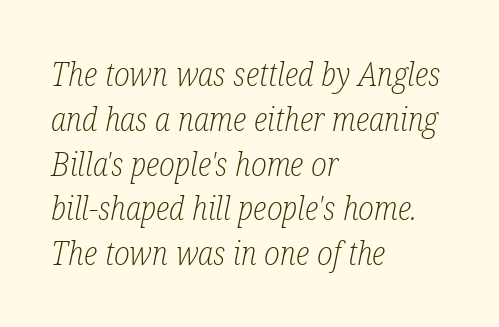
The image shows 32 px light, condensed serif type, italic (leaning right); set left-aligned, normal line spacing (1.4x), normal letter spacing, not underlined; low stroke contrast and a medium x-height.
